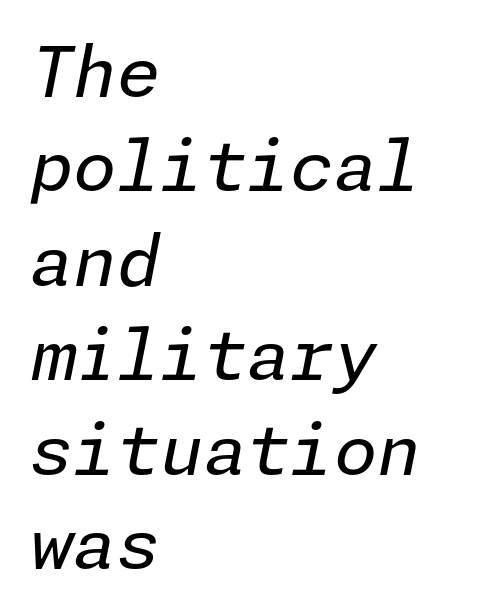
{"italic": "yes", "lean": "right", "slant_degrees": 11, "bold": "no", "weight": "regular", "width": "normal", "stroke_contrast": "low", "x_height": "medium", "underline": "no", "align": "left", "line_spacing": "normal", "line_spacing_ratio": 1.35, "letter_spacing": "normal", "letter_spacing_em": 0.0, "glyph_px": 70}
